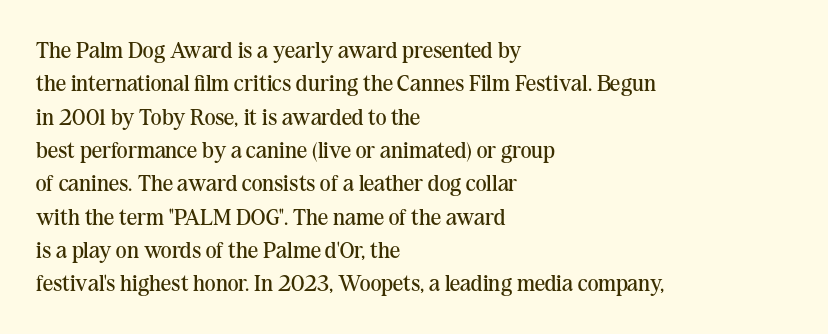
The image shows 23 px text type, upright; set left-aligned, normal line spacing (1.45x), normal letter spacing, not underlined.
